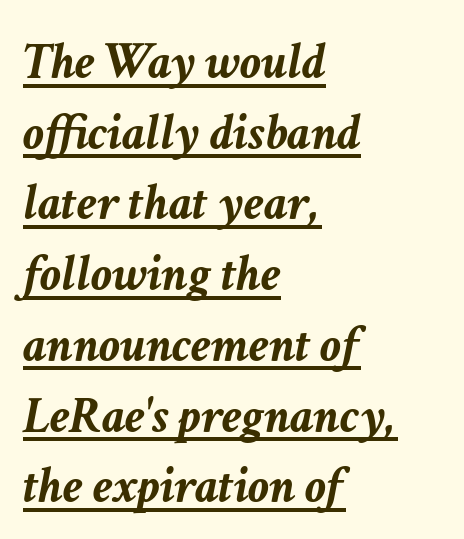
{"italic": "yes", "lean": "right", "slant_degrees": 11, "bold": "yes", "weight": "semibold", "width": "normal", "stroke_contrast": "low", "x_height": "medium", "monospaced": "no", "underline": "yes", "align": "left", "line_spacing": "normal", "line_spacing_ratio": 1.36, "letter_spacing": "normal", "letter_spacing_em": 0.0, "glyph_px": 52}
